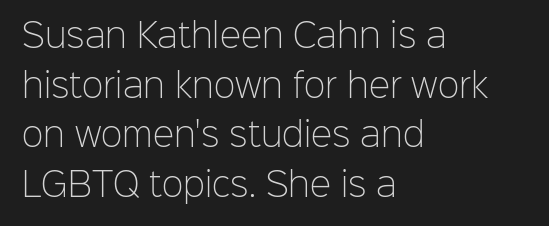
Q: Is the text bold? A: No.
Q: Is the text italic (slanted)? A: No, it is upright.
Q: Is the typeface a serif or a sans-serif typeface? A: Sans-serif.
Q: Is the text underlined? A: No.
Q: How is the paragraph aligned? A: Left-aligned.
Q: Is the spacing between letters normal or unusually wide? A: Normal.
Q: Is the spacing between lines tight, normal or loose? A: Normal.
Q: Width (condensed, normal, or wide)? A: Normal.
Q: Stroke contrast? A: Low.
Q: x-height? A: Medium.
Q: Monospaced? A: No.
